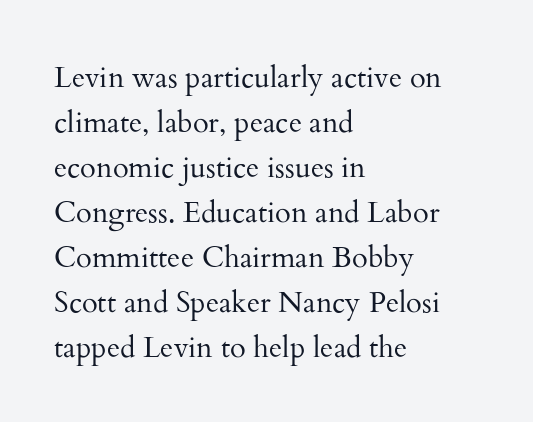
You could call the tracking neutral — neither tight nor loose. These lines are composed in type with serifs. Typeset ragged right — the left edge is the straight one. Evenly set lines give the paragraph a standard silhouette. Is the stroke heavy? The answer is a plain regular-or-lighter.
